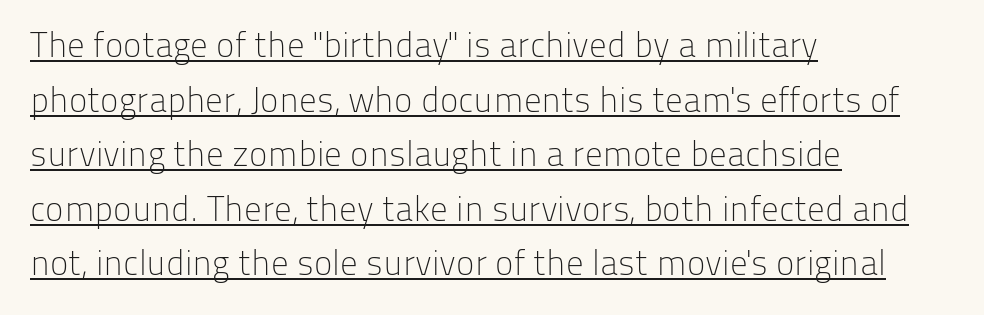
To sum up the face: it is a sans, with no serifs. Is the block centered? No — it sits flush against the left margin. Upright lettering throughout. Normally led — the rows are evenly, conventionally spaced. Here the glyphs are tracked normally, forming tight word shapes. These glyphs show unthickened strokes, regular width or finer.
